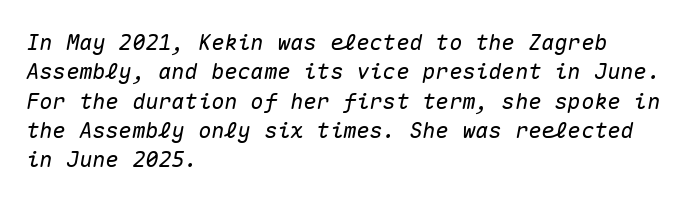
{"italic": "yes", "lean": "right", "slant_degrees": 10, "underline": "no", "align": "left", "line_spacing": "normal", "line_spacing_ratio": 1.33, "letter_spacing": "normal", "letter_spacing_em": 0.0, "glyph_px": 22}
